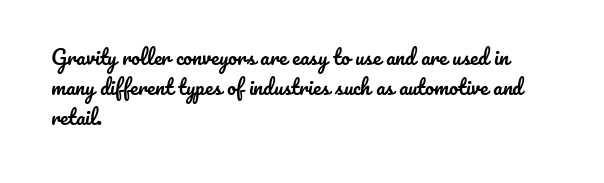
The image shows 20 px text type; set left-aligned, normal line spacing (1.5x), normal letter spacing, not underlined.
